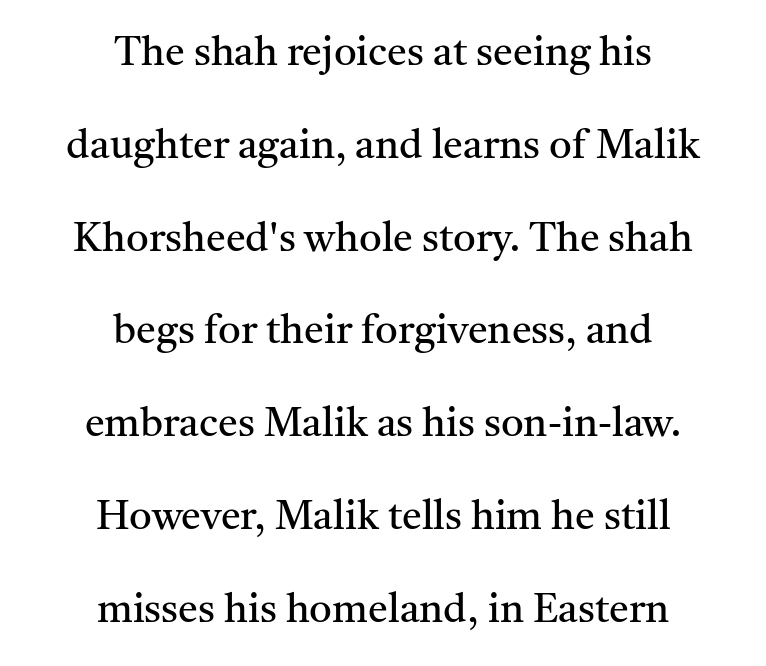
{"serif": "yes", "italic": "no", "bold": "no", "weight": "regular", "width": "normal", "stroke_contrast": "medium", "x_height": "medium", "monospaced": "no", "underline": "no", "align": "center", "line_spacing": "loose", "line_spacing_ratio": 2.32, "letter_spacing": "normal", "letter_spacing_em": 0.0, "glyph_px": 40}
